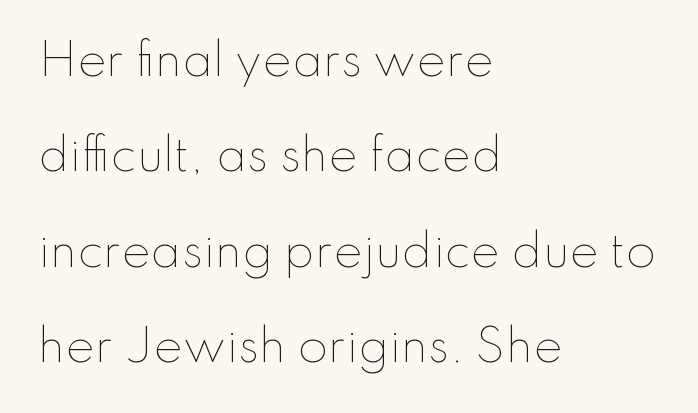
{"italic": "no", "bold": "no", "weight": "thin", "width": "normal", "stroke_contrast": "low", "x_height": "small", "monospaced": "no", "underline": "no", "align": "left", "line_spacing": "loose", "line_spacing_ratio": 2.17, "letter_spacing": "normal", "letter_spacing_em": 0.0, "glyph_px": 44}
